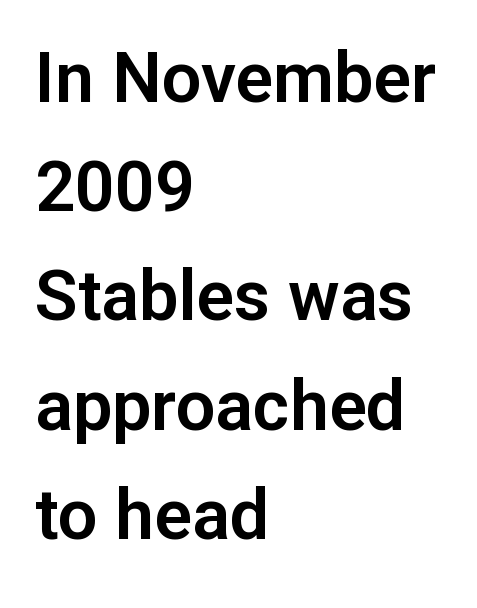
Q: Is the text italic (slanted)? A: No, it is upright.
Q: Is the typeface a serif or a sans-serif typeface? A: Sans-serif.
Q: Is the text underlined? A: No.
Q: How is the paragraph aligned? A: Left-aligned.
Q: Is the spacing between letters normal or unusually wide? A: Normal.
Q: Is the spacing between lines tight, normal or loose? A: Normal.
Q: Width (condensed, normal, or wide)? A: Normal.
Q: Stroke contrast? A: Low.
Q: x-height? A: Medium.
Q: Monospaced? A: No.
